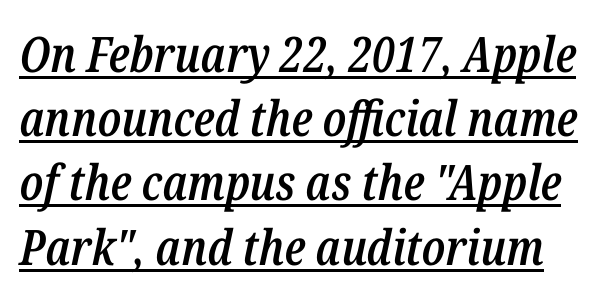
{"italic": "yes", "lean": "right", "slant_degrees": 12, "bold": "semi", "weight": "semibold", "width": "condensed", "stroke_contrast": "low", "x_height": "medium", "monospaced": "no", "underline": "yes", "line_spacing": "normal", "line_spacing_ratio": 1.31, "letter_spacing": "normal", "letter_spacing_em": 0.0, "glyph_px": 49}
